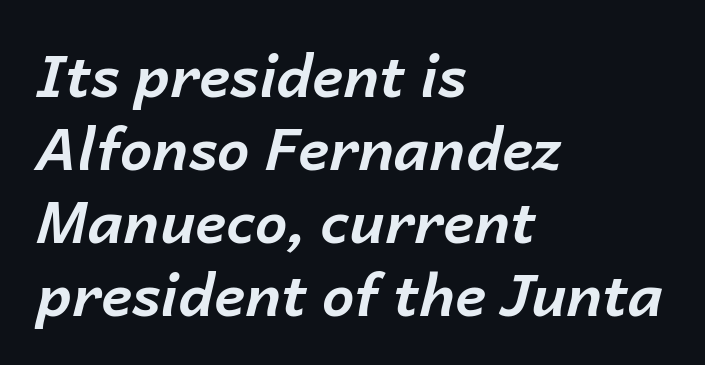
{"italic": "yes", "lean": "right", "slant_degrees": 14, "bold": "yes", "weight": "bold", "width": "normal", "stroke_contrast": "low", "x_height": "medium", "monospaced": "no", "underline": "no", "align": "left", "line_spacing": "normal", "line_spacing_ratio": 1.26, "letter_spacing": "normal", "letter_spacing_em": 0.0, "glyph_px": 58}
